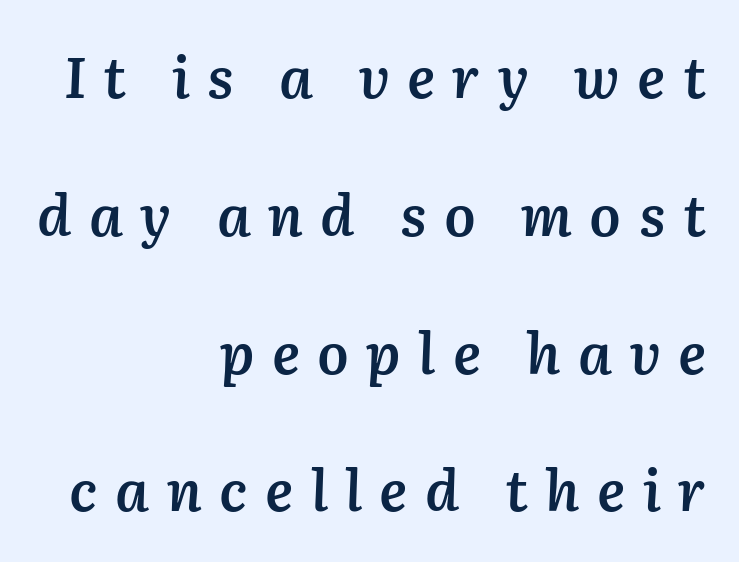
{"italic": "yes", "lean": "right", "slant_degrees": 2, "bold": "semi", "weight": "semibold", "width": "normal", "stroke_contrast": "medium", "x_height": "medium", "monospaced": "no", "underline": "no", "align": "right", "line_spacing": "loose", "line_spacing_ratio": 2.46, "letter_spacing": "wide", "letter_spacing_em": 0.31, "glyph_px": 56}
